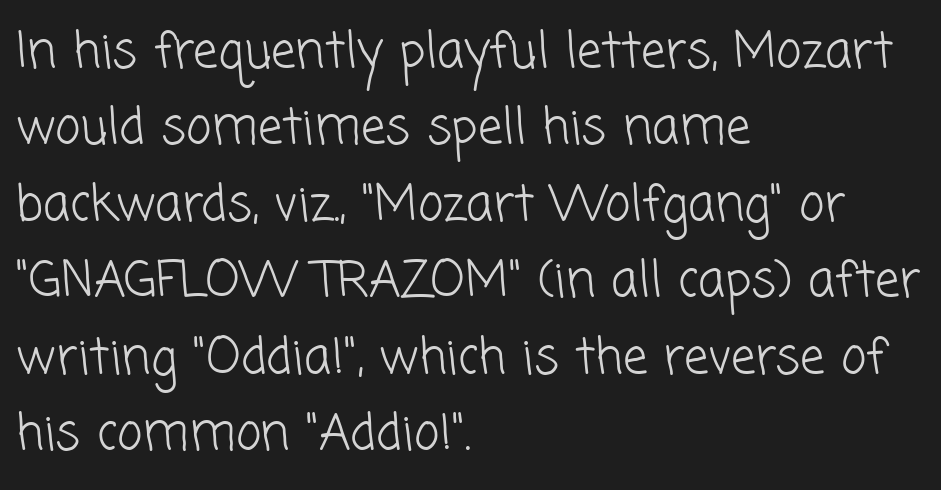
Compared with typical body copy, the letter spacing here is the same. Are there feet on the stems? There aren't — it's a sans. Spacing verdict: proportional, widths tailored to each character. Evenly set lines give the paragraph a standard silhouette. Does the copy run flush right? No — it runs flush left. Underline: absent.
